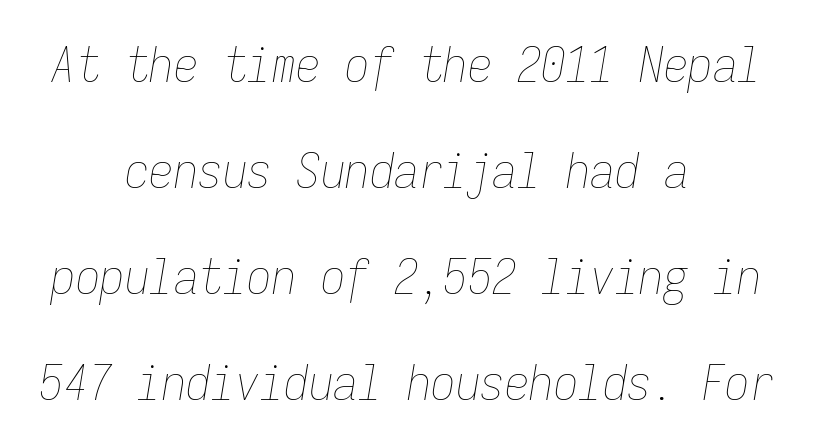
Q: Is the text bold? A: No.
Q: Is the text italic (slanted)? A: Yes, it leans right by about 9 degrees.
Q: Is the text underlined? A: No.
Q: How is the paragraph aligned? A: Centered.
Q: Is the spacing between letters normal or unusually wide? A: Normal.
Q: Is the spacing between lines tight, normal or loose? A: Loose.
Q: Width (condensed, normal, or wide)? A: Condensed.
Q: Stroke contrast? A: Low.
Q: x-height? A: Medium.
Q: Monospaced? A: Yes.
